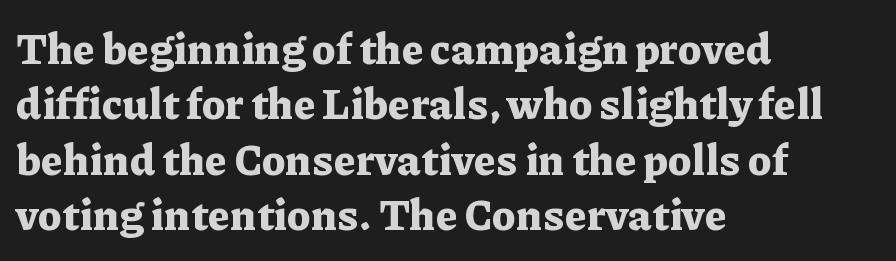
Q: Is the text bold? A: Yes.
Q: Is the text italic (slanted)? A: No, it is upright.
Q: Is the typeface a serif or a sans-serif typeface? A: Serif.
Q: Is the text underlined? A: No.
Q: How is the paragraph aligned? A: Left-aligned.
Q: Is the spacing between letters normal or unusually wide? A: Normal.
Q: Is the spacing between lines tight, normal or loose? A: Normal.
Q: Width (condensed, normal, or wide)? A: Normal.
Q: Stroke contrast? A: Low.
Q: x-height? A: Medium.
Q: Monospaced? A: No.
